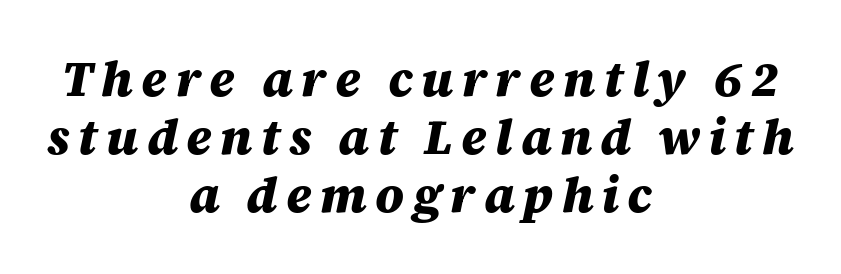
Q: Is the text bold? A: Yes.
Q: Is the text italic (slanted)? A: Yes, it leans right by about 12 degrees.
Q: Is the text underlined? A: No.
Q: How is the paragraph aligned? A: Centered.
Q: Width (condensed, normal, or wide)? A: Normal.
Q: Stroke contrast? A: Medium.
Q: x-height? A: Large.
Q: Monospaced? A: No.
